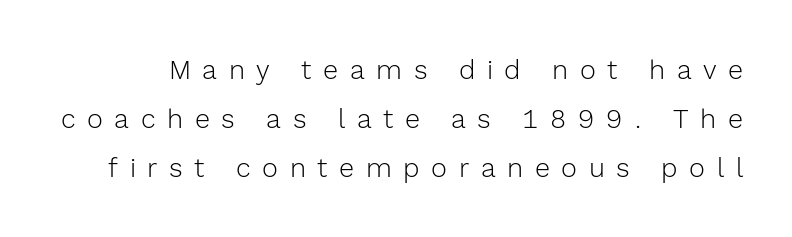
The image shows 27 px text type, upright; set line spacing 1.82x, unusually wide letter spacing (+0.43 em), not underlined.
